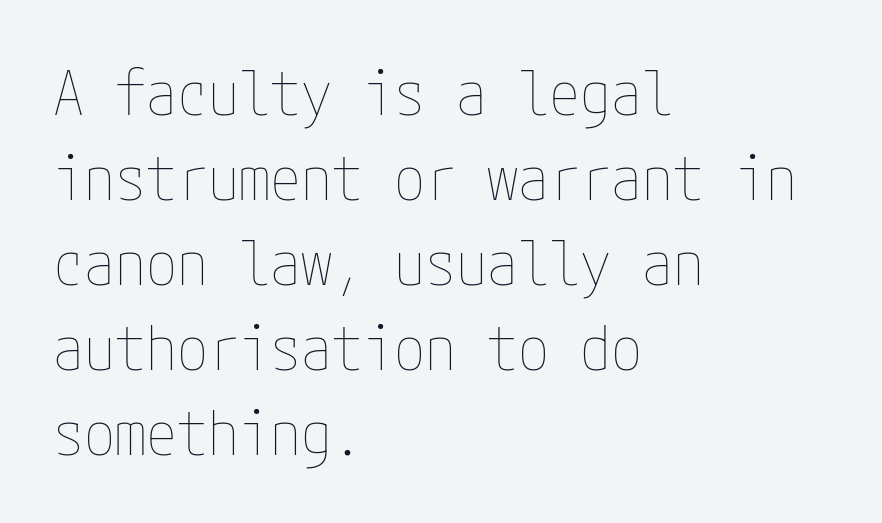
{"italic": "no", "bold": "no", "weight": "thin", "width": "condensed", "stroke_contrast": "low", "x_height": "medium", "underline": "no", "align": "left", "line_spacing": "normal", "line_spacing_ratio": 1.37, "letter_spacing": "normal", "letter_spacing_em": 0.0, "glyph_px": 62}
